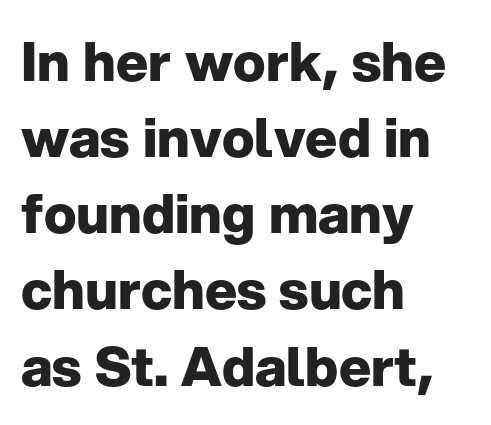
Nope, not italic — everything's standing straight. Is there much room between lines? A standard amount, neither cramped nor airy. Underlining? Definitely not there. The line texture is even and compact thanks to regular tracking. Serifs: no, the terminals of the letterforms are clean. You could not count columns in this text — the font is proportionally spaced.
